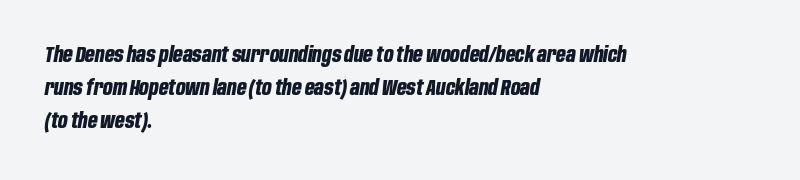
Q: Is the text bold? A: Yes.
Q: Is the text italic (slanted)? A: Yes, it leans right by about 10 degrees.
Q: Is the text underlined? A: No.
Q: How is the paragraph aligned? A: Left-aligned.
Q: Is the spacing between letters normal or unusually wide? A: Normal.
Q: Is the spacing between lines tight, normal or loose? A: Normal.
